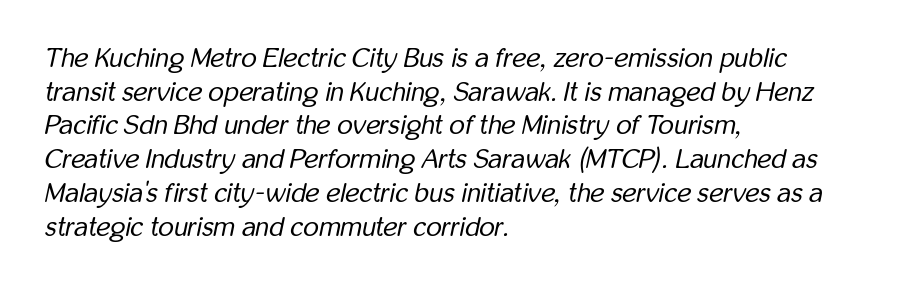
The image shows 27 px text type, italic (leaning right); set left-aligned, normal line spacing (1.25x), normal letter spacing, not underlined.
